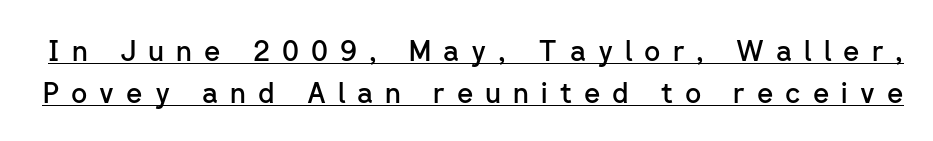
{"serif": "no", "italic": "no", "bold": "semi", "weight": "semibold", "width": "normal", "stroke_contrast": "low", "x_height": "medium", "monospaced": "no", "underline": "yes", "line_spacing": "normal", "line_spacing_ratio": 1.5, "letter_spacing": "wide", "letter_spacing_em": 0.43, "glyph_px": 28}
